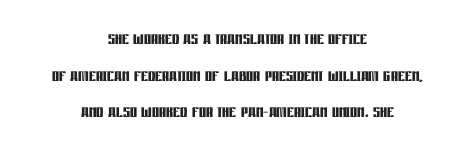
Q: Is the text bold? A: Yes.
Q: Is the text italic (slanted)? A: No, it is upright.
Q: Is the text underlined? A: No.
Q: How is the paragraph aligned? A: Centered.
Q: Is the spacing between letters normal or unusually wide? A: Normal.
Q: Is the spacing between lines tight, normal or loose? A: Normal.
